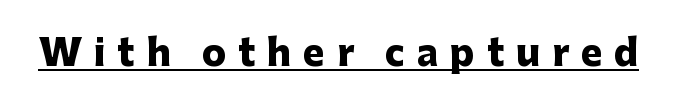
Q: Is the text bold? A: Yes.
Q: Is the text italic (slanted)? A: No, it is upright.
Q: Is the typeface a serif or a sans-serif typeface? A: Sans-serif.
Q: Is the text underlined? A: Yes.
Q: Is the spacing between letters normal or unusually wide? A: Unusually wide.
Q: Width (condensed, normal, or wide)? A: Normal.
Q: Stroke contrast? A: Low.
Q: x-height? A: Medium.
Q: Monospaced? A: No.
